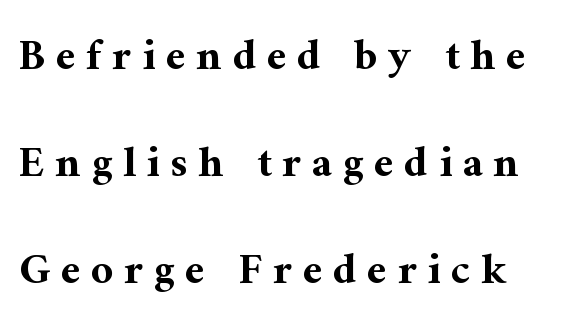
The image shows 44 px bold serif type, upright; set loose line spacing (2.43x), unusually wide letter spacing (+0.24 em), not underlined; medium stroke contrast and a medium x-height.
